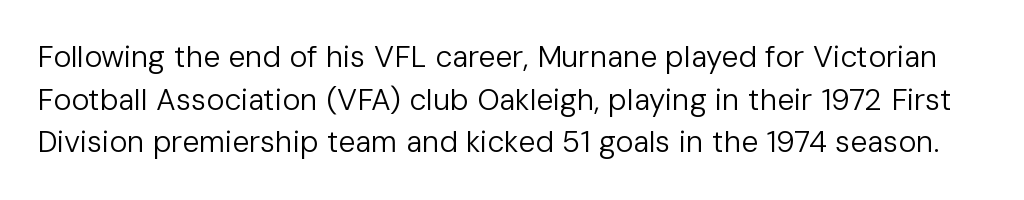
Q: Is the text bold? A: No.
Q: Is the text italic (slanted)? A: No, it is upright.
Q: Is the typeface a serif or a sans-serif typeface? A: Sans-serif.
Q: Is the text underlined? A: No.
Q: Is the spacing between letters normal or unusually wide? A: Normal.
Q: Is the spacing between lines tight, normal or loose? A: Normal.
Q: Width (condensed, normal, or wide)? A: Normal.
Q: Stroke contrast? A: Low.
Q: x-height? A: Medium.
Q: Monospaced? A: No.
